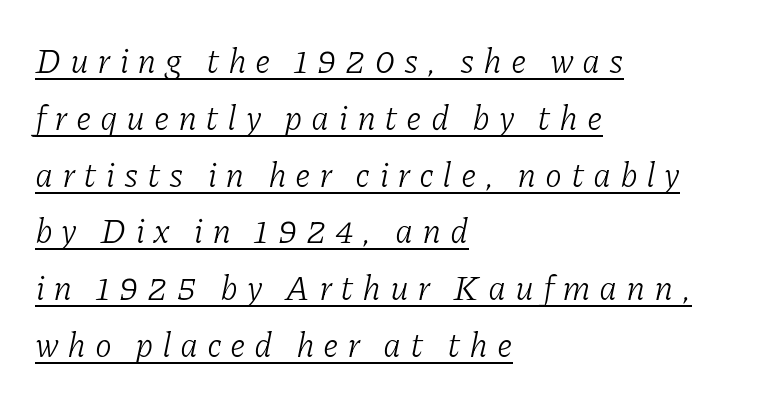
{"serif": "yes", "italic": "yes", "lean": "right", "slant_degrees": 11, "bold": "no", "weight": "light", "width": "normal", "stroke_contrast": "low", "x_height": "medium", "monospaced": "no", "underline": "yes", "align": "left", "line_spacing": "normal", "line_spacing_ratio": 1.67, "letter_spacing": "wide", "letter_spacing_em": 0.25, "glyph_px": 34}
